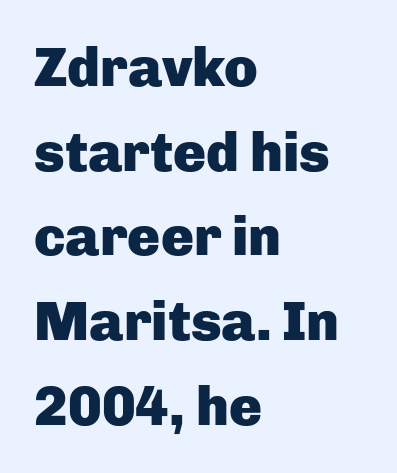
The image shows 55 px heavy sans-serif type, upright; set left-aligned, normal line spacing (1.54x), normal letter spacing, not underlined; low stroke contrast and a medium x-height.
